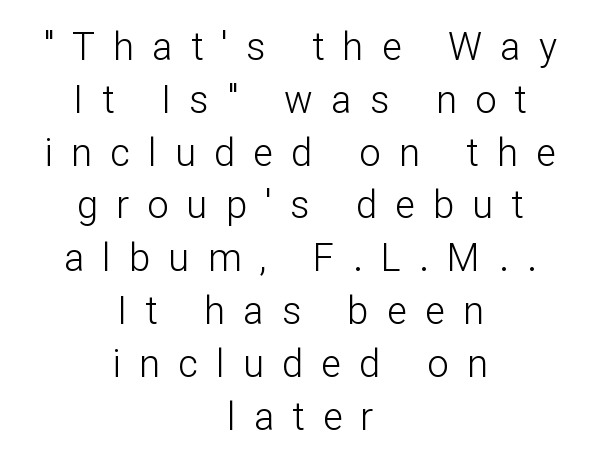
Q: Is the text bold? A: No.
Q: Is the text italic (slanted)? A: No, it is upright.
Q: Is the typeface a serif or a sans-serif typeface? A: Sans-serif.
Q: Is the text underlined? A: No.
Q: How is the paragraph aligned? A: Centered.
Q: Is the spacing between letters normal or unusually wide? A: Unusually wide.
Q: Is the spacing between lines tight, normal or loose? A: Normal.
Q: Width (condensed, normal, or wide)? A: Normal.
Q: Stroke contrast? A: Low.
Q: x-height? A: Medium.
Q: Monospaced? A: No.
